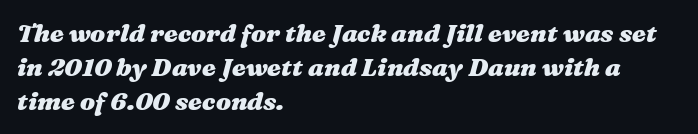
The image shows 25 px bold type, italic (leaning right); set left-aligned, normal line spacing (1.36x), normal letter spacing, not underlined.
